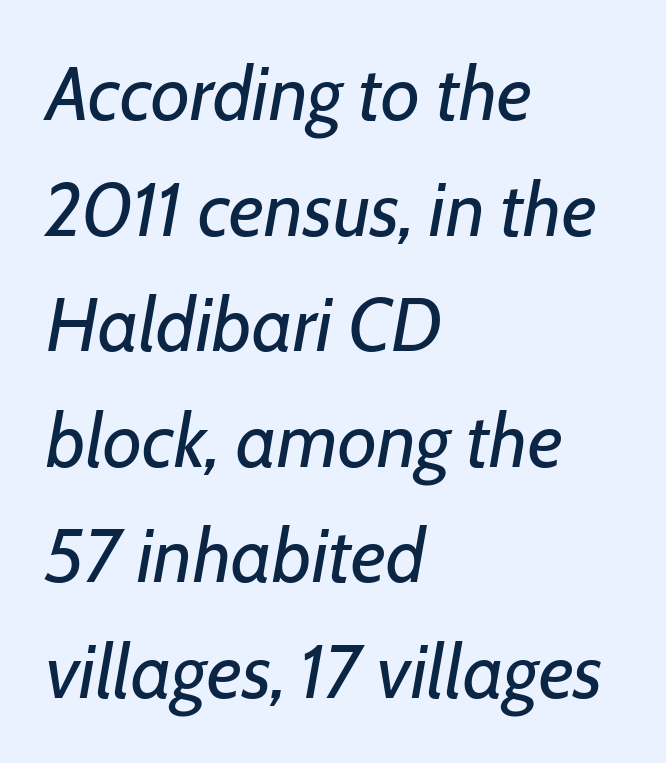
The image shows 76 px regular-weight type, italic (leaning right); set left-aligned, normal line spacing (1.52x), normal letter spacing, not underlined; low stroke contrast and a medium x-height.
